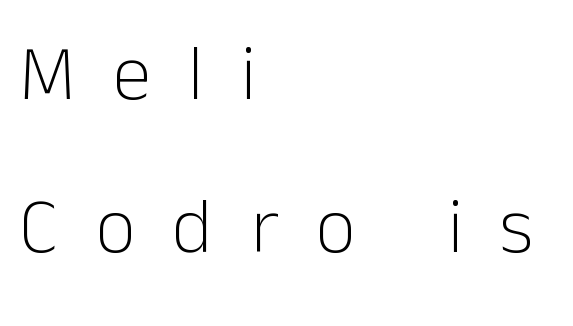
{"serif": "no", "italic": "no", "bold": "no", "weight": "light", "width": "normal", "stroke_contrast": "low", "x_height": "medium", "monospaced": "no", "underline": "no", "align": "left", "line_spacing": "loose", "line_spacing_ratio": 1.96, "letter_spacing": "wide", "letter_spacing_em": 0.48, "glyph_px": 78}
